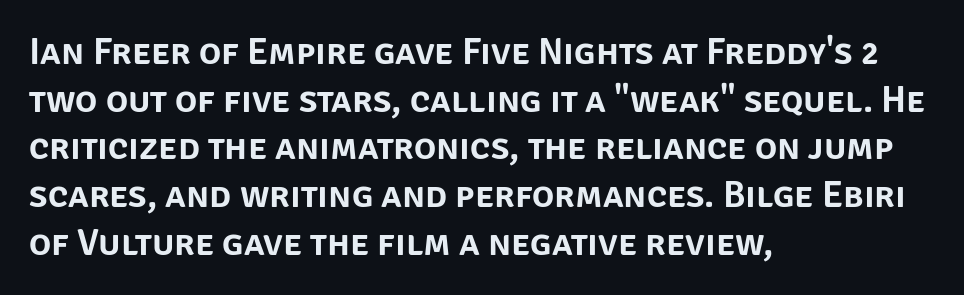
Q: Is the text italic (slanted)? A: No, it is upright.
Q: Is the typeface a serif or a sans-serif typeface? A: Sans-serif.
Q: Is the text underlined? A: No.
Q: How is the paragraph aligned? A: Left-aligned.
Q: Is the spacing between letters normal or unusually wide? A: Normal.
Q: Is the spacing between lines tight, normal or loose? A: Normal.
Q: Width (condensed, normal, or wide)? A: Normal.
Q: Stroke contrast? A: Low.
Q: x-height? A: Large.
Q: Monospaced? A: No.
